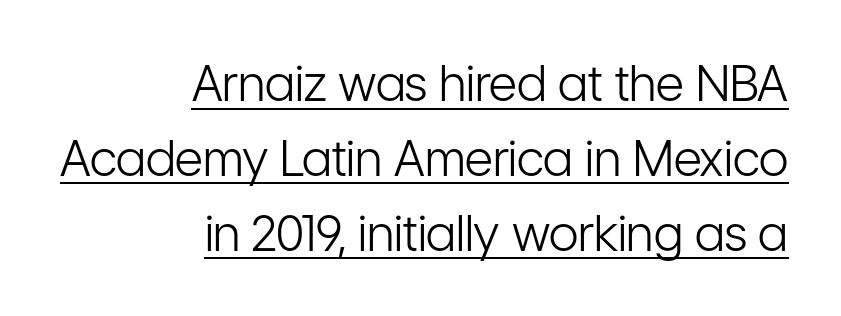
The rendering shows plain stroke endings on the letterforms — a sans-serif design. Notice how the passage keeps a crisp vertical edge on the right only. The letterforms sit shoulder to shoulder at normal distance. Tall strokes in this sample are plumb rather than angled. Regular leading.
